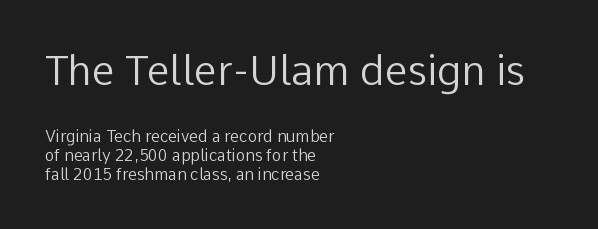
Line starts are locked; line ends wander. Which of the two is more prominent by size? The first, at the top. The letters advance in unequal steps, a hallmark of proportional type. The cut favours lightness, reaching ordinary text weight at its darkest. The lettering stays uniformly vertical, giving the passage a roman look.
